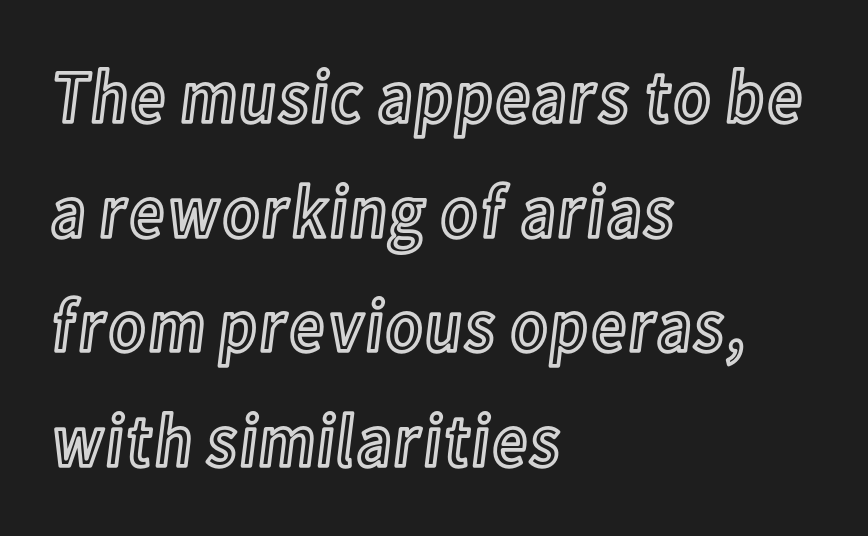
Spacing verdict: proportional, widths tailored to each character. The letters sit at their default tracking, neither squeezed nor spread. The lines are quadded left. The leading is moderate, giving the passage an even texture. Descenders hang freely into open space.
